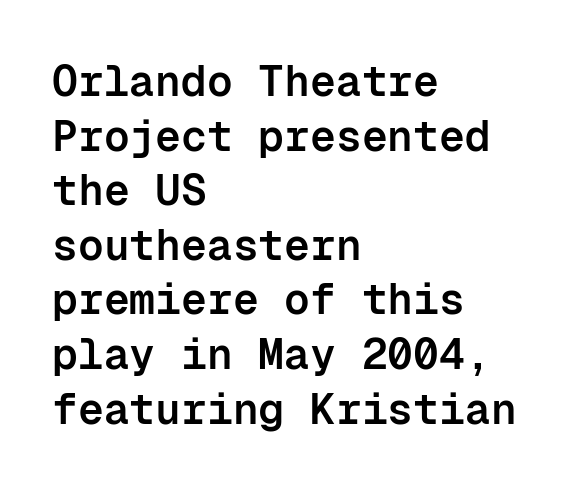
Q: Is the text bold? A: Semi-bold.
Q: Is the text italic (slanted)? A: No, it is upright.
Q: Is the typeface a serif or a sans-serif typeface? A: Sans-serif.
Q: Is the text underlined? A: No.
Q: How is the paragraph aligned? A: Left-aligned.
Q: Is the spacing between letters normal or unusually wide? A: Normal.
Q: Is the spacing between lines tight, normal or loose? A: Normal.
Q: Width (condensed, normal, or wide)? A: Normal.
Q: Stroke contrast? A: Low.
Q: x-height? A: Medium.
Q: Monospaced? A: Yes.
